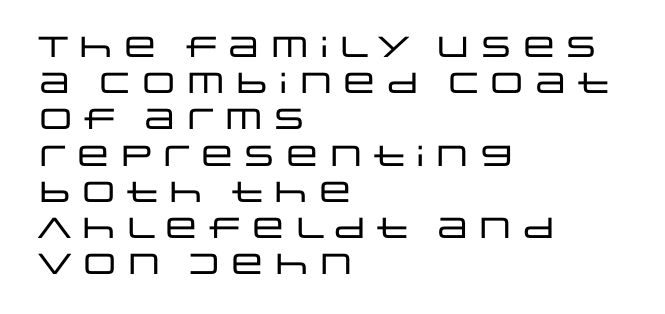
Q: Is the text italic (slanted)? A: No, it is upright.
Q: Is the typeface a serif or a sans-serif typeface? A: Sans-serif.
Q: Is the text underlined? A: No.
Q: How is the paragraph aligned? A: Left-aligned.
Q: Is the spacing between letters normal or unusually wide? A: Normal.
Q: Is the spacing between lines tight, normal or loose? A: Normal.
Q: Width (condensed, normal, or wide)? A: Wide.
Q: Stroke contrast? A: Low.
Q: x-height? A: Large.
Q: Monospaced? A: No.
